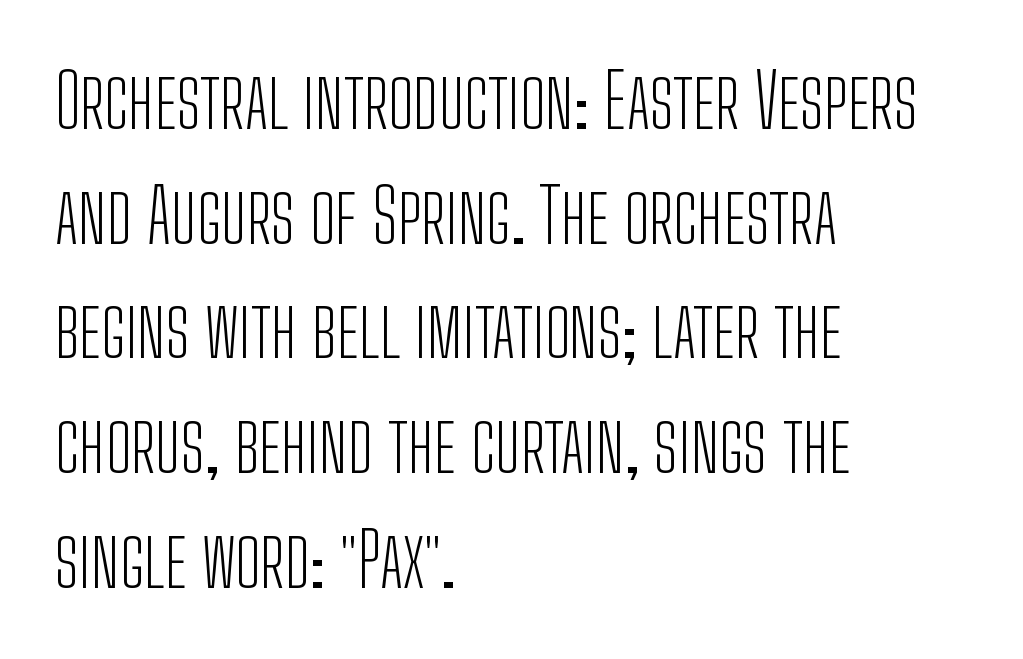
{"serif": "no", "italic": "no", "bold": "no", "weight": "light", "width": "condensed", "stroke_contrast": "low", "x_height": "medium", "monospaced": "no", "underline": "no", "align": "left", "line_spacing": "normal", "line_spacing_ratio": 1.53, "letter_spacing": "normal", "letter_spacing_em": 0.0, "glyph_px": 75}
